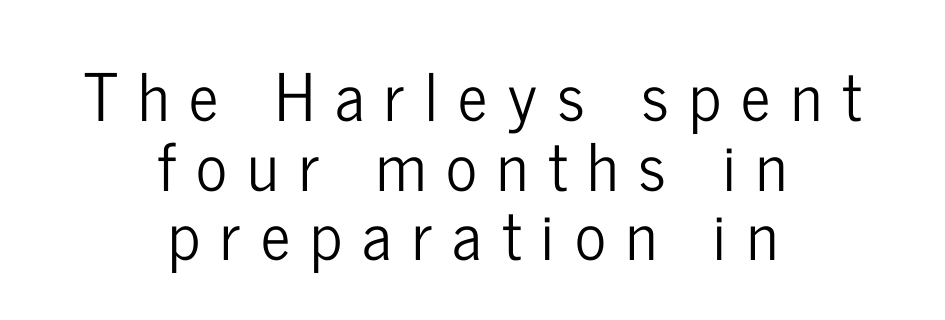
Ascenders rise straight up at ninety degrees. Character widths vary here, with narrow letters taking less room than wide ones. Descenders are the only things crossing below the line. Vertically, the passage feels compressed, each row crowding the next. No feet cap the strokes, marking this as sans-serif type. The compositor balanced each line on the midline.
